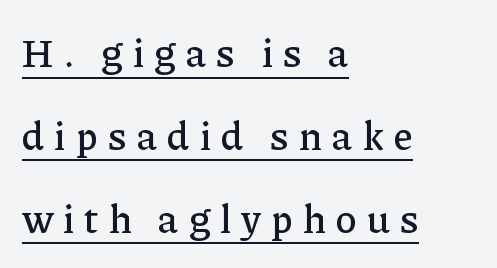
The image shows 40 px serif type, upright; set left-aligned, loose line spacing (2.07x), unusually wide letter spacing (+0.26 em), underlined; low stroke contrast and a medium x-height.
